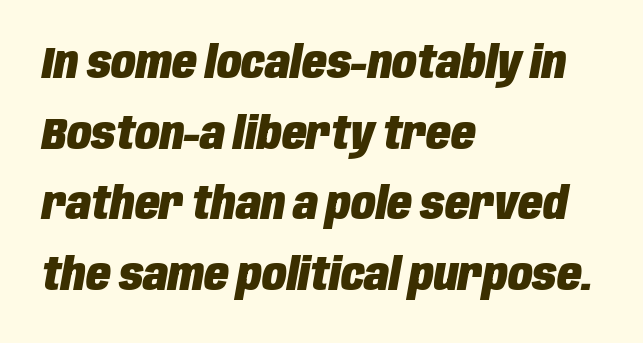
Rendered with sloped, italic letterforms. Type without underlining. Do the characters align in a grid? No, the font is proportional. Inter-character spacing is left at the font's built-in metrics.
